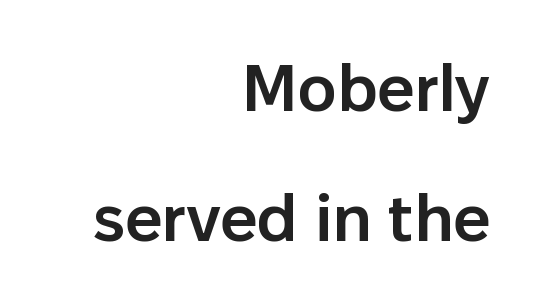
There is no visible air inserted between adjacent glyphs. Rows of type keep a wide berth in the vertical direction. The lines are quadded right. Descenders are the only things crossing below the line. Characters remain perfectly vertical along every line. Typographically, this falls in the sans-serif category.
